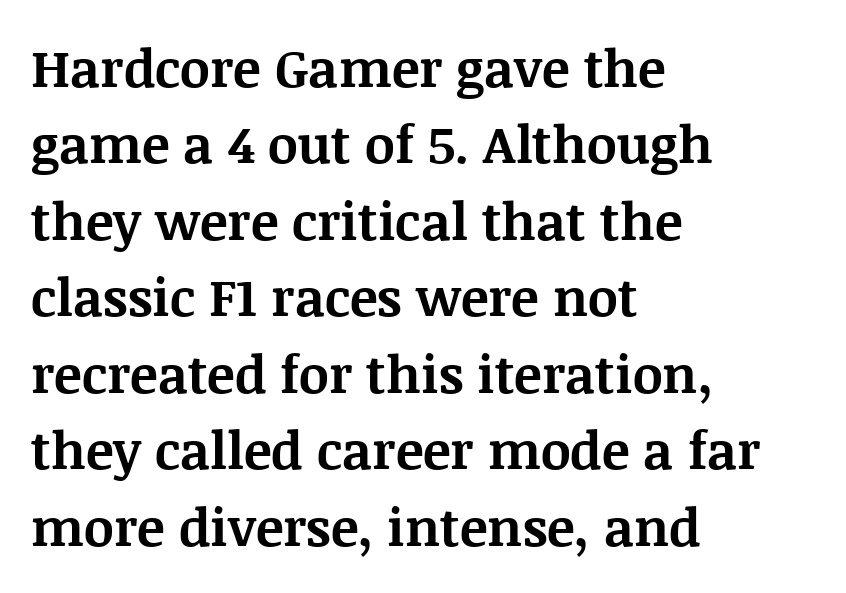
Q: Is the text bold? A: Yes.
Q: Is the text italic (slanted)? A: No, it is upright.
Q: Is the typeface a serif or a sans-serif typeface? A: Serif.
Q: Is the text underlined? A: No.
Q: How is the paragraph aligned? A: Left-aligned.
Q: Is the spacing between letters normal or unusually wide? A: Normal.
Q: Is the spacing between lines tight, normal or loose? A: Normal.
Q: Width (condensed, normal, or wide)? A: Normal.
Q: Stroke contrast? A: Medium.
Q: x-height? A: Large.
Q: Monospaced? A: No.
